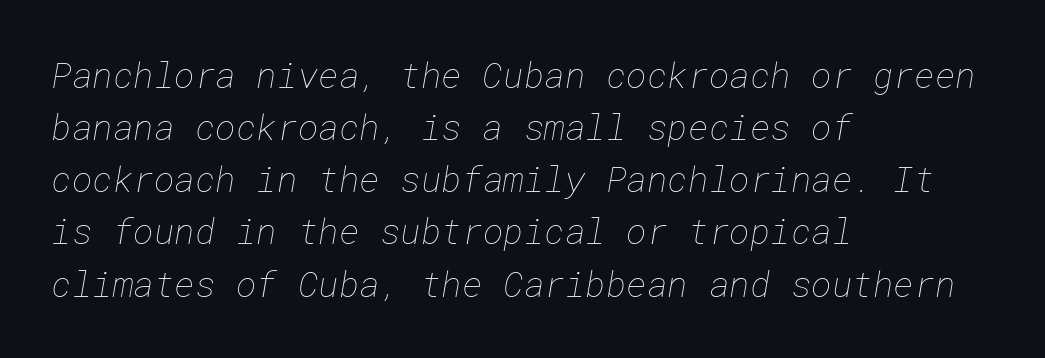
Q: Is the text bold? A: No.
Q: Is the text underlined? A: No.
Q: How is the paragraph aligned? A: Left-aligned.
Q: Is the spacing between letters normal or unusually wide? A: Normal.
Q: Is the spacing between lines tight, normal or loose? A: Normal.
Q: Width (condensed, normal, or wide)? A: Normal.
Q: Stroke contrast? A: Low.
Q: x-height? A: Medium.
